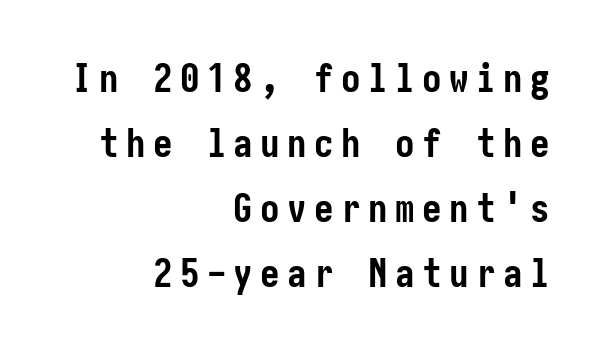
Q: Is the text bold? A: Yes.
Q: Is the text italic (slanted)? A: No, it is upright.
Q: Is the typeface a serif or a sans-serif typeface? A: Sans-serif.
Q: Is the text underlined? A: No.
Q: How is the paragraph aligned? A: Right-aligned.
Q: Is the spacing between lines tight, normal or loose? A: Normal.
Q: Width (condensed, normal, or wide)? A: Condensed.
Q: Stroke contrast? A: Low.
Q: x-height? A: Medium.
